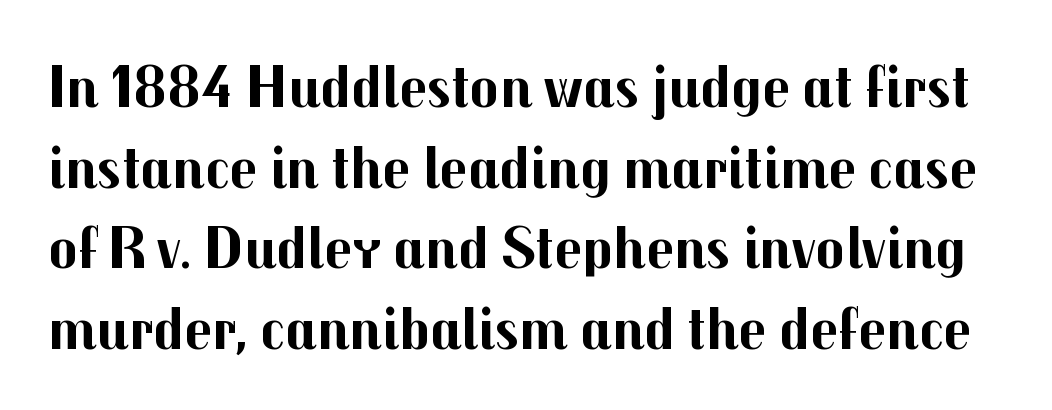
The image shows 61 px bold sans-serif type, upright; set normal line spacing (1.32x), normal letter spacing, not underlined; medium stroke contrast and a medium x-height.
